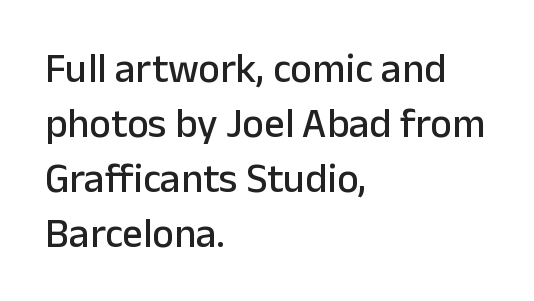
{"serif": "no", "italic": "no", "width": "normal", "stroke_contrast": "low", "x_height": "medium", "monospaced": "no", "underline": "no", "align": "left", "line_spacing": "normal", "line_spacing_ratio": 1.34, "letter_spacing": "normal", "letter_spacing_em": 0.0, "glyph_px": 41}
